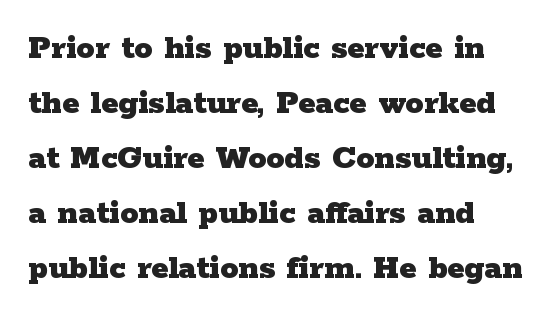
Q: Is the text bold? A: Yes.
Q: Is the text italic (slanted)? A: No, it is upright.
Q: Is the typeface a serif or a sans-serif typeface? A: Serif.
Q: Is the text underlined? A: No.
Q: How is the paragraph aligned? A: Left-aligned.
Q: Is the spacing between letters normal or unusually wide? A: Normal.
Q: Is the spacing between lines tight, normal or loose? A: Normal.
Q: Width (condensed, normal, or wide)? A: Wide.
Q: Stroke contrast? A: Low.
Q: x-height? A: Medium.
Q: Monospaced? A: No.
